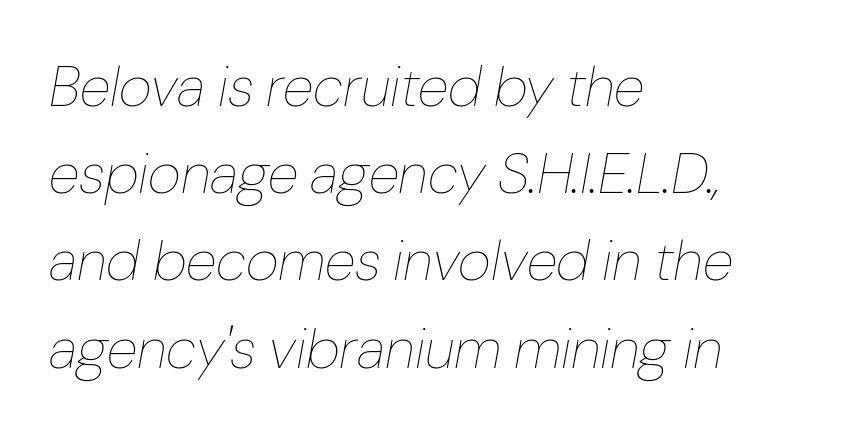
Is this a fixed-width face? No — the glyphs have proportional, varying widths. The paragraph has a hard left edge and a soft right edge. Anything drawn beneath the words? Only blank space. The face used here is rendered with its standard letterfit. Stroke thickness stays within the range of a standard reading face or lighter.
